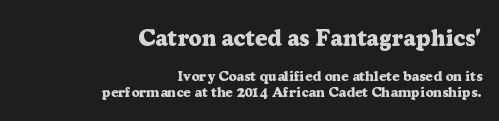
{"italic": "no", "bold": "yes", "underline": "no", "align": "right", "line_spacing_ratio": 1.18, "letter_spacing": "normal", "letter_spacing_em": 0.0, "larger_block": "first", "size_ratio": 1.64, "glyph_px": 23}
